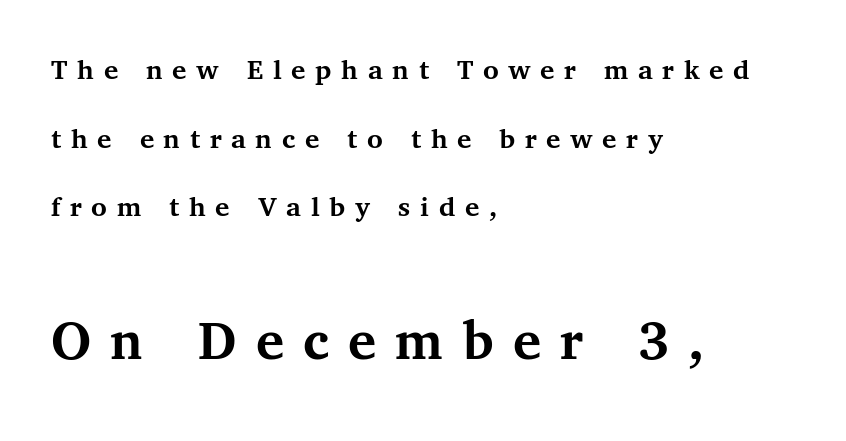
Q: Is the text bold? A: Yes.
Q: Is the text italic (slanted)? A: No, it is upright.
Q: Is the typeface a serif or a sans-serif typeface? A: Serif.
Q: Is the text underlined? A: No.
Q: How is the paragraph aligned? A: Left-aligned.
Q: Is the spacing between letters normal or unusually wide? A: Unusually wide.
Q: Is the spacing between lines tight, normal or loose? A: Loose.
Q: Which block of text is set in a larger size, the first (top) or the second (bottom)? A: The second (bottom) one.
Q: Width (condensed, normal, or wide)? A: Normal.
Q: Stroke contrast? A: Medium.
Q: x-height? A: Medium.
Q: Monospaced? A: No.
